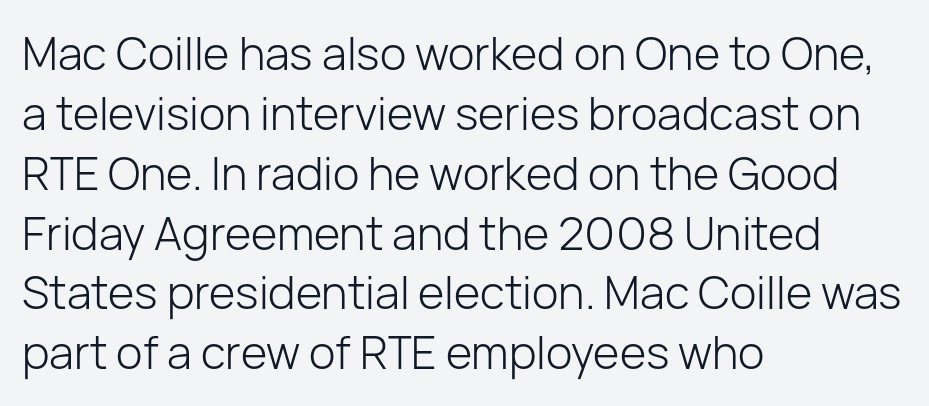
Q: Is the text bold? A: No.
Q: Is the text italic (slanted)? A: No, it is upright.
Q: Is the typeface a serif or a sans-serif typeface? A: Sans-serif.
Q: Is the text underlined? A: No.
Q: How is the paragraph aligned? A: Left-aligned.
Q: Is the spacing between letters normal or unusually wide? A: Normal.
Q: Is the spacing between lines tight, normal or loose? A: Normal.
Q: Width (condensed, normal, or wide)? A: Normal.
Q: Stroke contrast? A: Low.
Q: x-height? A: Medium.
Q: Monospaced? A: No.
